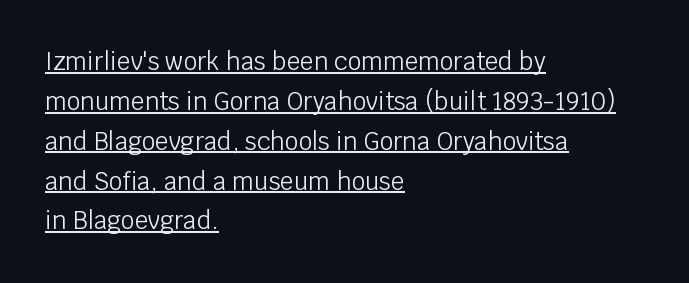
The image shows 24 px text type, upright; set left-aligned, normal line spacing (1.66x), normal letter spacing, underlined.
